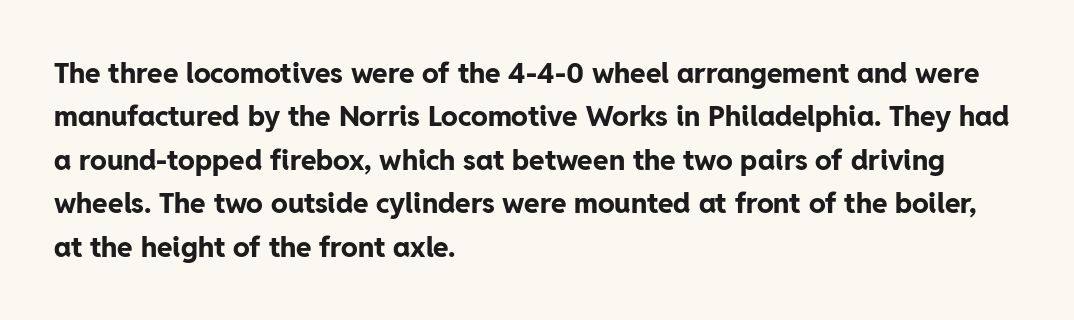
Q: Is the text bold? A: Yes.
Q: Is the text italic (slanted)? A: No, it is upright.
Q: Is the typeface a serif or a sans-serif typeface? A: Sans-serif.
Q: Is the text underlined? A: No.
Q: How is the paragraph aligned? A: Left-aligned.
Q: Is the spacing between letters normal or unusually wide? A: Normal.
Q: Is the spacing between lines tight, normal or loose? A: Normal.
Q: Width (condensed, normal, or wide)? A: Normal.
Q: Stroke contrast? A: Low.
Q: x-height? A: Medium.
Q: Monospaced? A: No.
